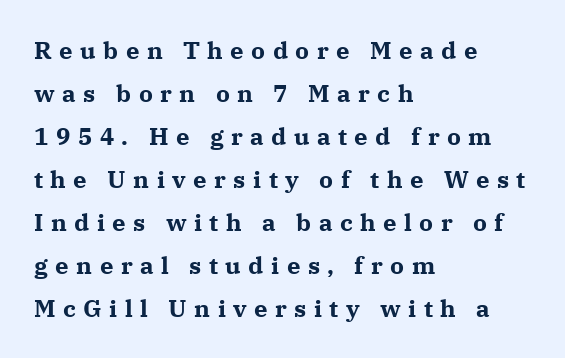
The image shows 24 px bold type, upright; set left-aligned, line spacing 1.79x, unusually wide letter spacing (+0.31 em), not underlined.
